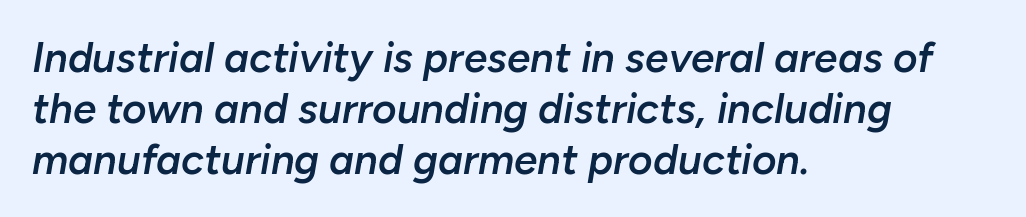
Is this a fixed-width face? No — the glyphs have proportional, varying widths. Every row of glyphs begins at an identical x-position on the left. Notice how the stems are inclined rather than vertical — that's the hallmark of italics. Its strokes are somewhat broadened, the hallmark of semibold type.
